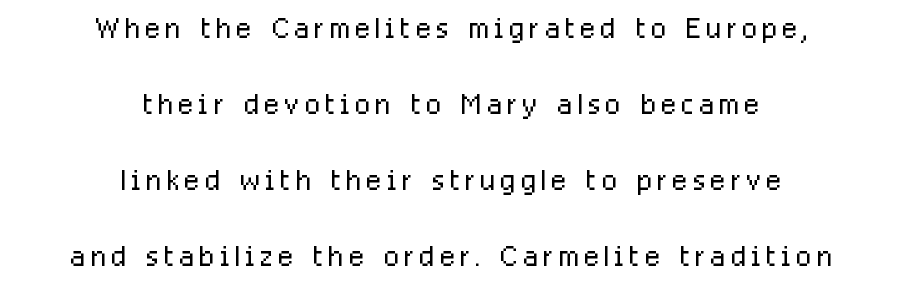
The image shows 40 px light, condensed sans-serif type, upright; set centered, loose line spacing (1.9x), not underlined; low stroke contrast and a medium x-height.
